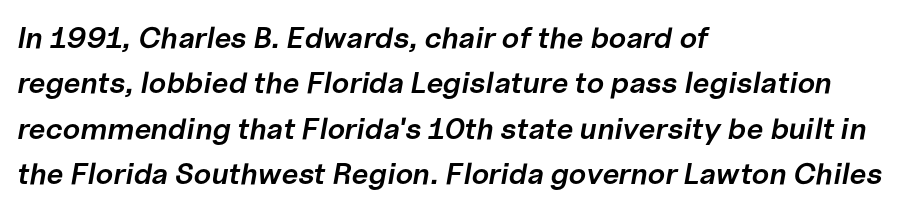
Q: Is the text bold? A: Semi-bold.
Q: Is the text italic (slanted)? A: Yes, it leans right by about 10 degrees.
Q: Is the text underlined? A: No.
Q: How is the paragraph aligned? A: Left-aligned.
Q: Is the spacing between letters normal or unusually wide? A: Normal.
Q: Is the spacing between lines tight, normal or loose? A: Normal.
Q: Width (condensed, normal, or wide)? A: Normal.
Q: Stroke contrast? A: Low.
Q: x-height? A: Medium.
Q: Monospaced? A: No.
